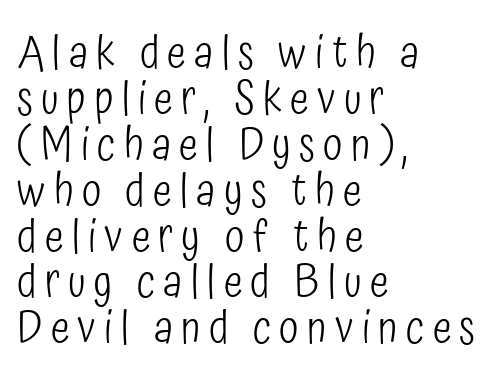
Q: Is the text bold? A: No.
Q: Is the text italic (slanted)? A: No, it is upright.
Q: Is the typeface a serif or a sans-serif typeface? A: Sans-serif.
Q: Is the text underlined? A: No.
Q: How is the paragraph aligned? A: Left-aligned.
Q: Is the spacing between lines tight, normal or loose? A: Tight.
Q: Width (condensed, normal, or wide)? A: Condensed.
Q: Stroke contrast? A: Low.
Q: x-height? A: Medium.
Q: Monospaced? A: No.
